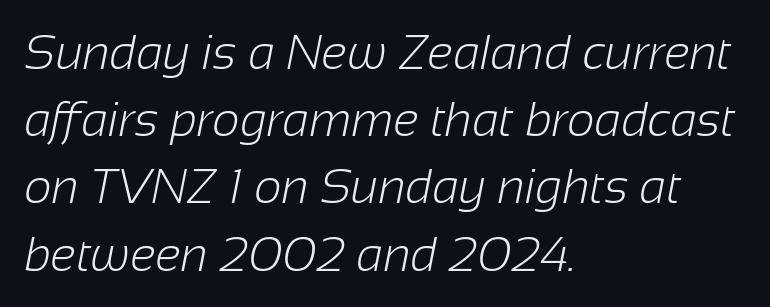
{"serif": "no", "bold": "no", "weight": "light", "width": "normal", "stroke_contrast": "low", "x_height": "medium", "monospaced": "no", "underline": "no", "align": "left", "line_spacing": "normal", "line_spacing_ratio": 1.4, "letter_spacing": "normal", "letter_spacing_em": 0.0, "glyph_px": 48}
